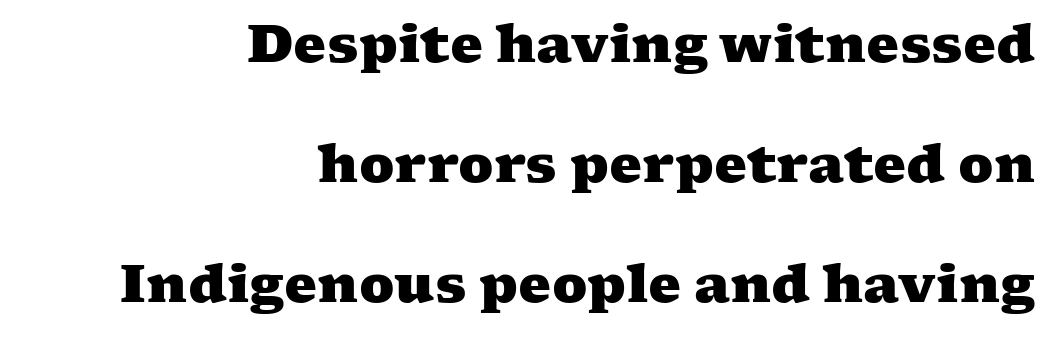
{"serif": "yes", "bold": "yes", "weight": "heavy", "width": "wide", "stroke_contrast": "medium", "x_height": "medium", "monospaced": "no", "underline": "no", "align": "right", "line_spacing": "loose", "line_spacing_ratio": 2.31, "letter_spacing": "normal", "letter_spacing_em": 0.0, "glyph_px": 52}
